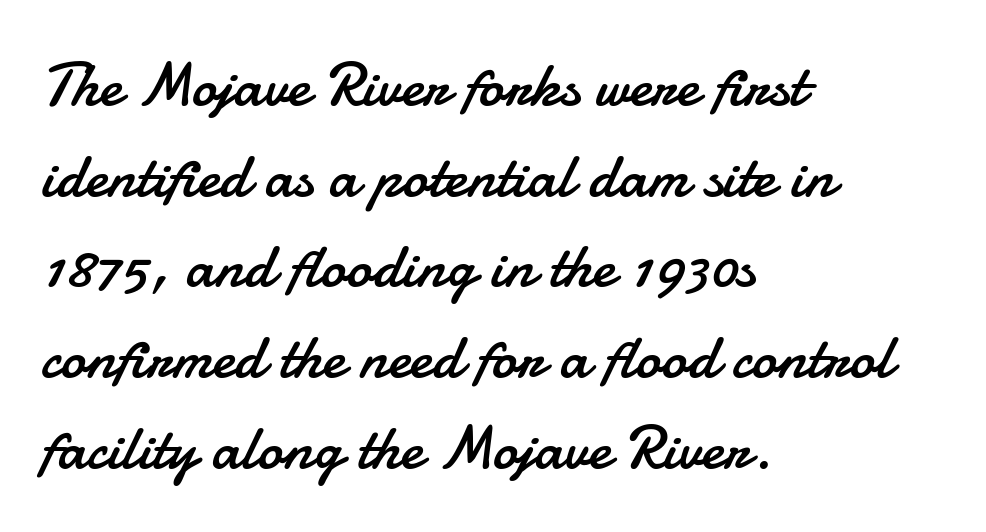
{"serif": "no", "bold": "no", "weight": "regular", "width": "normal", "stroke_contrast": "low", "x_height": "small", "monospaced": "no", "underline": "no", "align": "left", "line_spacing": "normal", "line_spacing_ratio": 1.44, "letter_spacing": "normal", "letter_spacing_em": 0.0, "glyph_px": 63}
